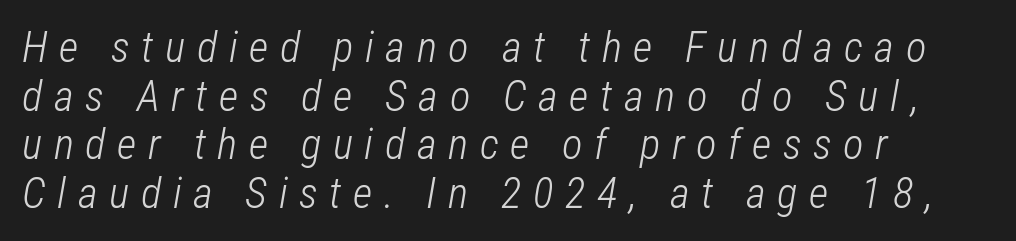
{"italic": "yes", "lean": "right", "slant_degrees": 12, "bold": "no", "weight": "light", "width": "condensed", "stroke_contrast": "low", "x_height": "medium", "monospaced": "no", "underline": "no", "align": "left", "line_spacing": "tight", "line_spacing_ratio": 1.13, "letter_spacing": "wide", "letter_spacing_em": 0.27, "glyph_px": 43}
